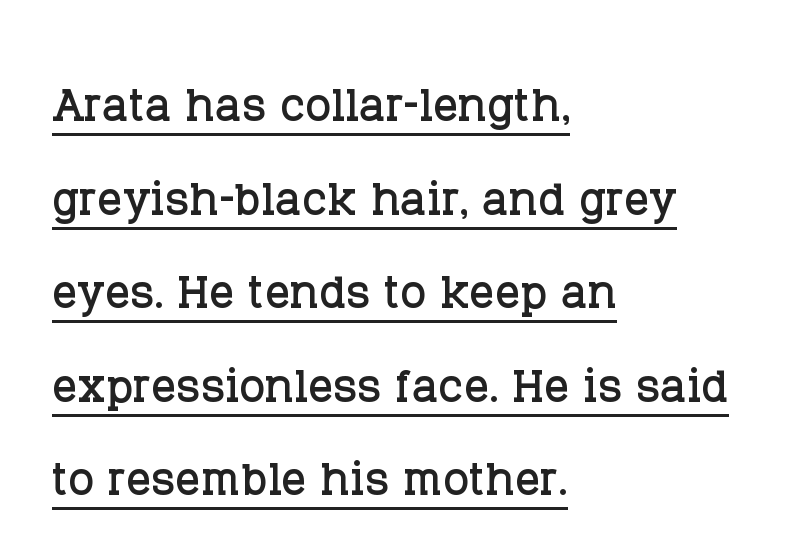
{"serif": "yes", "italic": "no", "width": "normal", "stroke_contrast": "low", "x_height": "large", "monospaced": "no", "underline": "yes", "align": "left", "line_spacing": "normal", "line_spacing_ratio": 1.51, "letter_spacing": "normal", "letter_spacing_em": 0.0, "glyph_px": 62}
